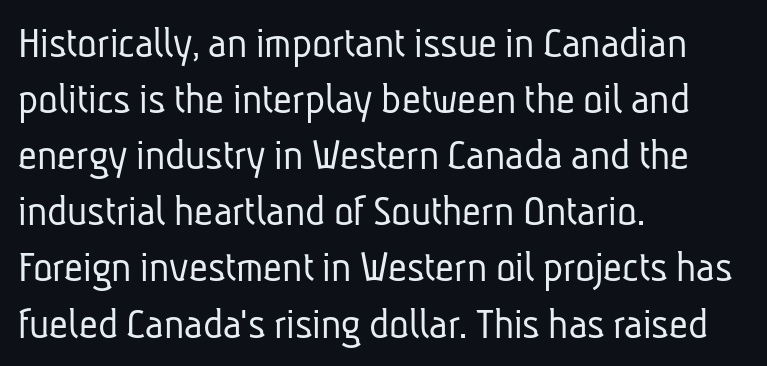
{"serif": "no", "bold": "no", "weight": "light", "width": "condensed", "stroke_contrast": "low", "x_height": "medium", "monospaced": "no", "underline": "no", "align": "left", "line_spacing_ratio": 1.22, "letter_spacing": "normal", "letter_spacing_em": 0.0, "glyph_px": 46}
